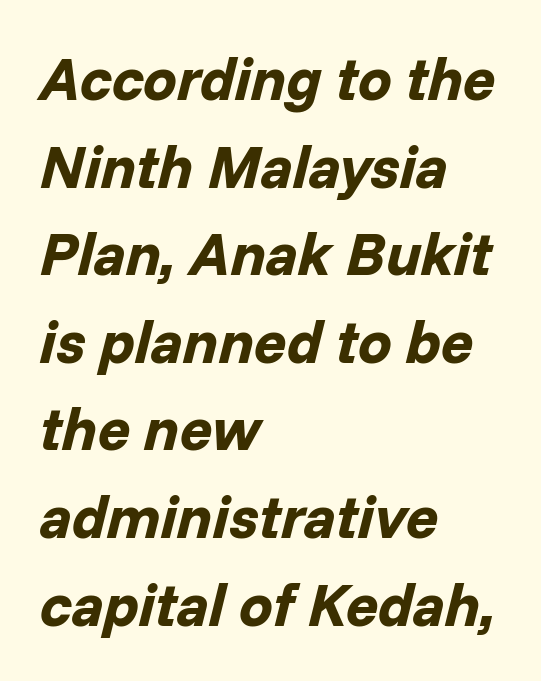
Q: Is the text bold? A: Yes.
Q: Is the text italic (slanted)? A: Yes, it leans right by about 14 degrees.
Q: Is the text underlined? A: No.
Q: How is the paragraph aligned? A: Left-aligned.
Q: Is the spacing between letters normal or unusually wide? A: Normal.
Q: Is the spacing between lines tight, normal or loose? A: Normal.
Q: Width (condensed, normal, or wide)? A: Normal.
Q: Stroke contrast? A: Low.
Q: x-height? A: Medium.
Q: Monospaced? A: No.
